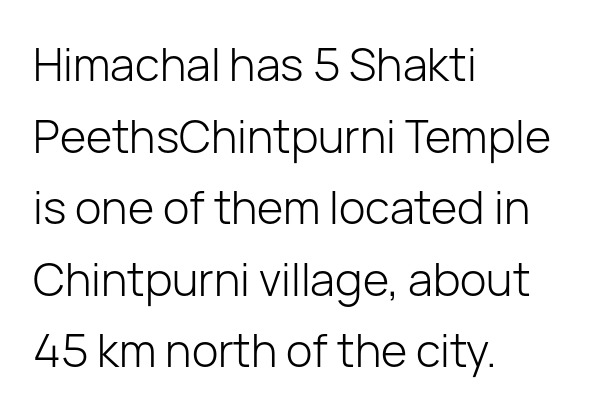
{"serif": "no", "italic": "no", "bold": "no", "weight": "light", "width": "normal", "stroke_contrast": "low", "x_height": "medium", "monospaced": "no", "underline": "no", "align": "left", "line_spacing": "normal", "line_spacing_ratio": 1.59, "letter_spacing": "normal", "letter_spacing_em": 0.0, "glyph_px": 45}
